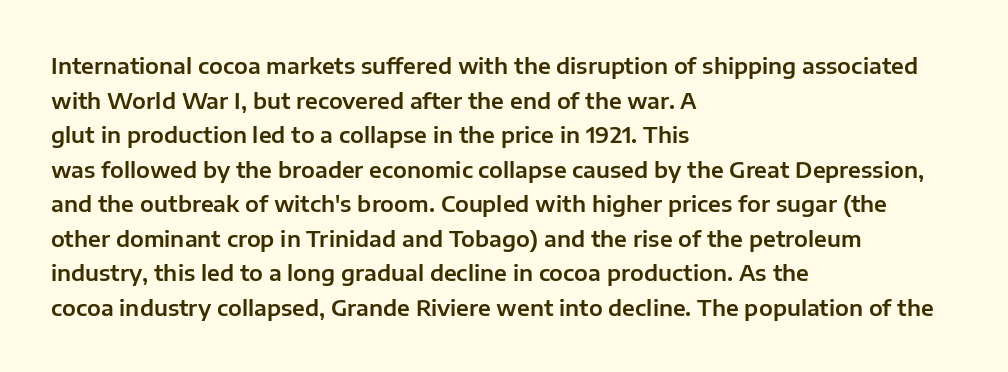
Q: Is the text italic (slanted)? A: No, it is upright.
Q: Is the text underlined? A: No.
Q: How is the paragraph aligned? A: Left-aligned.
Q: Is the spacing between letters normal or unusually wide? A: Normal.
Q: Is the spacing between lines tight, normal or loose? A: Normal.
